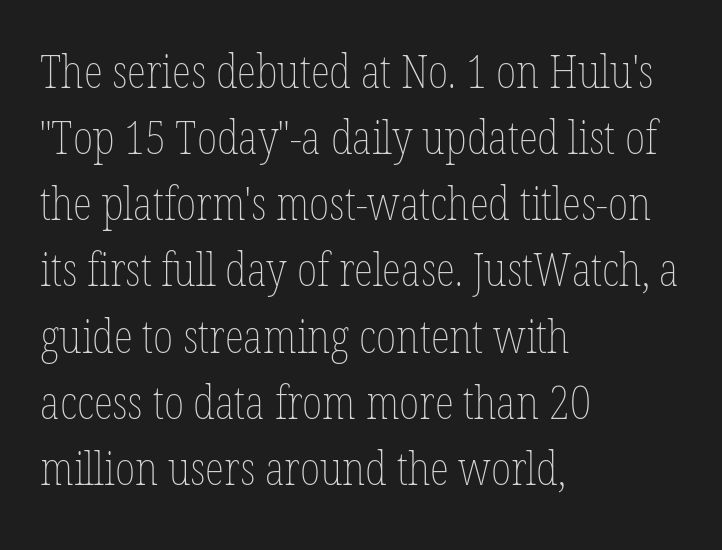
The image shows 45 px thin, condensed type, upright; set left-aligned, normal line spacing (1.47x), normal letter spacing, not underlined; low stroke contrast and a medium x-height.
